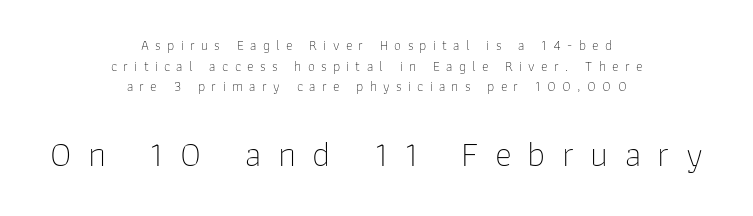
Regarding serifs, this sample does without them. You could not count columns in this text — the font is proportionally spaced. The typography opts for an upright posture over an oblique one. Ink coverage per letter is moderate at most. Reading top to bottom, the characters get bigger at the block break. Normally led — the rows are evenly, conventionally spaced.
